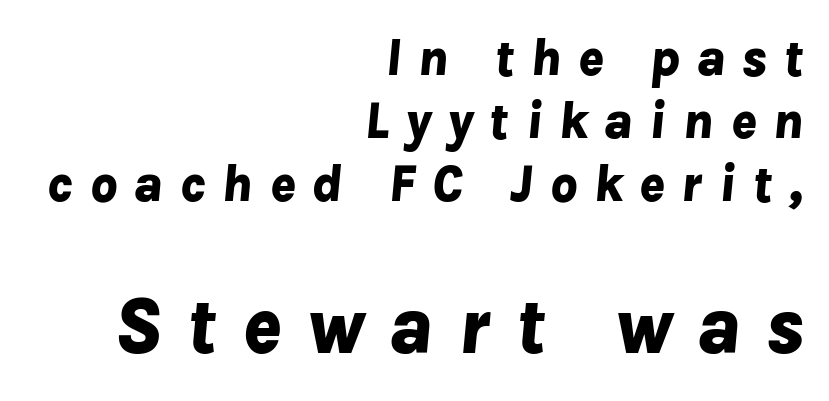
The image shows 80 px bold type, italic (leaning right); set right-aligned, line spacing 1.19x, unusually wide letter spacing (+0.31 em), not underlined; the second (bottom) block is 1.51x larger; low stroke contrast and a medium x-height.
